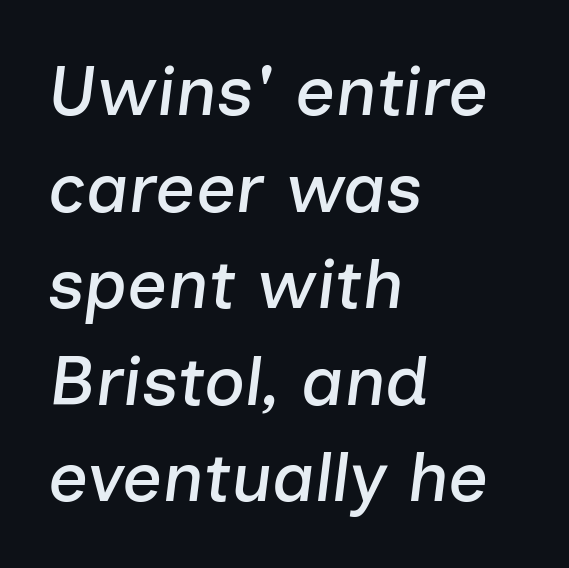
{"italic": "yes", "lean": "right", "slant_degrees": 7, "width": "normal", "stroke_contrast": "low", "x_height": "medium", "monospaced": "no", "underline": "no", "align": "left", "line_spacing": "normal", "line_spacing_ratio": 1.38, "letter_spacing": "normal", "letter_spacing_em": 0.0, "glyph_px": 70}
